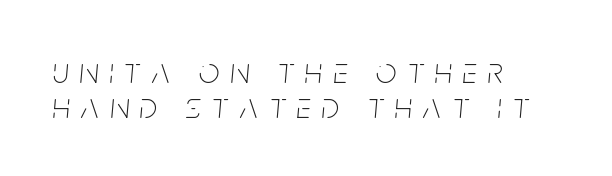
Q: Is the text bold? A: No.
Q: Is the text italic (slanted)? A: Yes, it leans right by about 5 degrees.
Q: Is the text underlined? A: No.
Q: How is the paragraph aligned? A: Left-aligned.
Q: Is the spacing between letters normal or unusually wide? A: Unusually wide.
Q: Is the spacing between lines tight, normal or loose? A: Tight.
Q: Width (condensed, normal, or wide)? A: Condensed.
Q: Stroke contrast? A: Low.
Q: x-height? A: Large.
Q: Monospaced? A: No.
